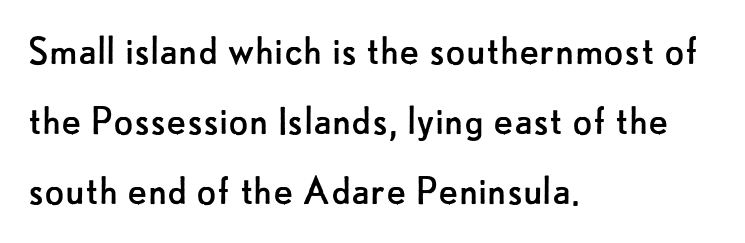
{"serif": "no", "italic": "no", "bold": "no", "weight": "regular", "width": "normal", "stroke_contrast": "low", "x_height": "small", "monospaced": "no", "underline": "no", "align": "left", "line_spacing": "normal", "line_spacing_ratio": 1.52, "letter_spacing": "normal", "letter_spacing_em": 0.0, "glyph_px": 46}
